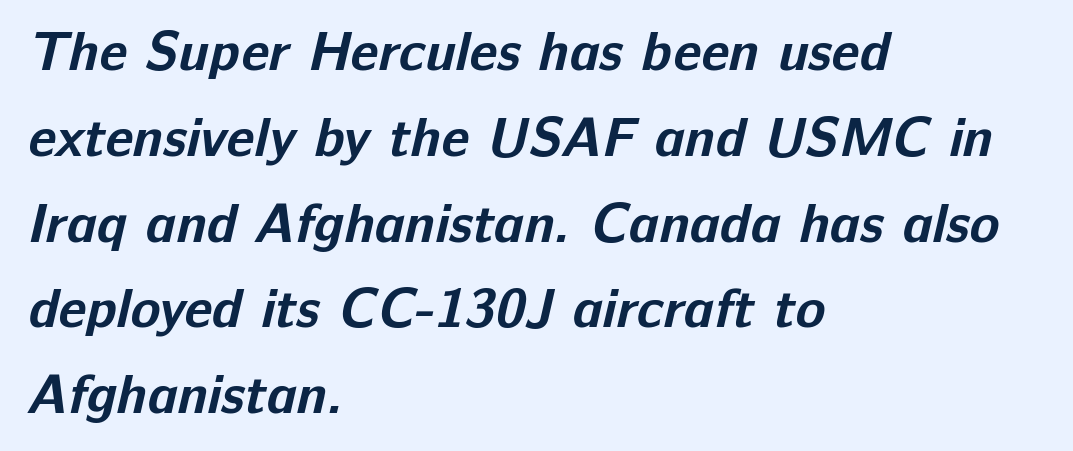
Is there much room between lines? A standard amount, neither cramped nor airy. Does the weight exceed regular? Yes, all the way to bold. A typesetter would call this zero additional tracking. The space directly below the letters is spotless. The designer went with a sans here, leaving each stem footless.
